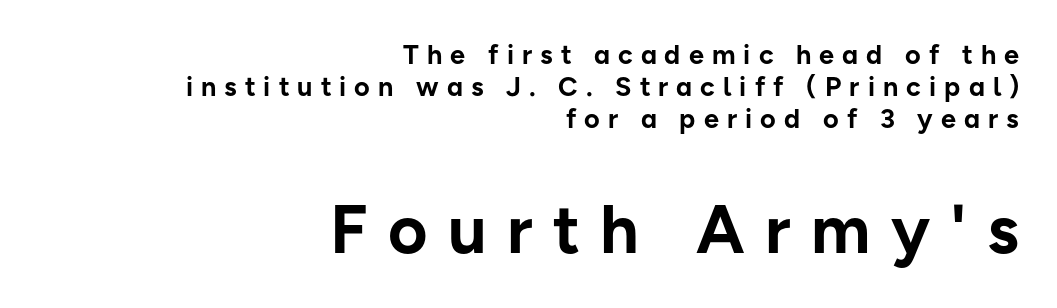
The image shows 68 px bold sans-serif type, upright; set right-aligned, line spacing 1.18x, unusually wide letter spacing (+0.3 em), not underlined; the second (bottom) block is 2.52x larger; low stroke contrast and a medium x-height.
